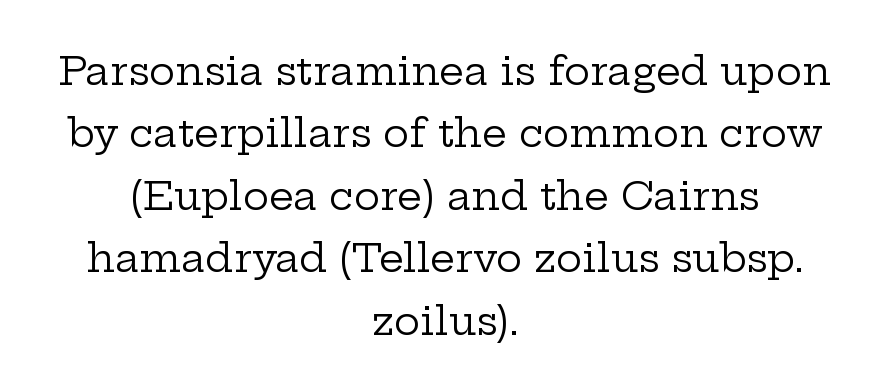
{"serif": "yes", "italic": "no", "bold": "no", "weight": "regular", "width": "wide", "stroke_contrast": "low", "x_height": "medium", "monospaced": "no", "underline": "no", "align": "center", "line_spacing": "normal", "line_spacing_ratio": 1.6, "letter_spacing": "normal", "letter_spacing_em": 0.0, "glyph_px": 39}
